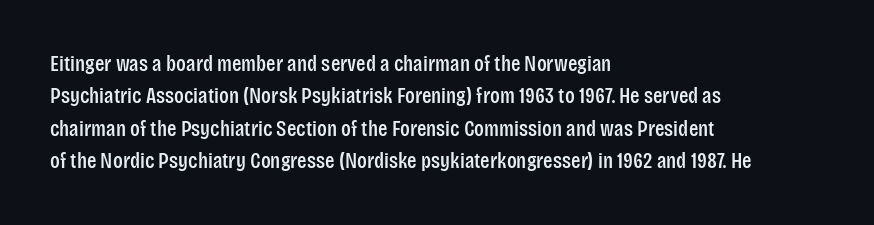
Bare-footed words on every line. The space between consecutive lines is moderate. Caption: standard tracking, unaltered. The lettering holds an erect, upright posture throughout. The text block is weighted toward the left margin, trailing off unevenly rightward.
